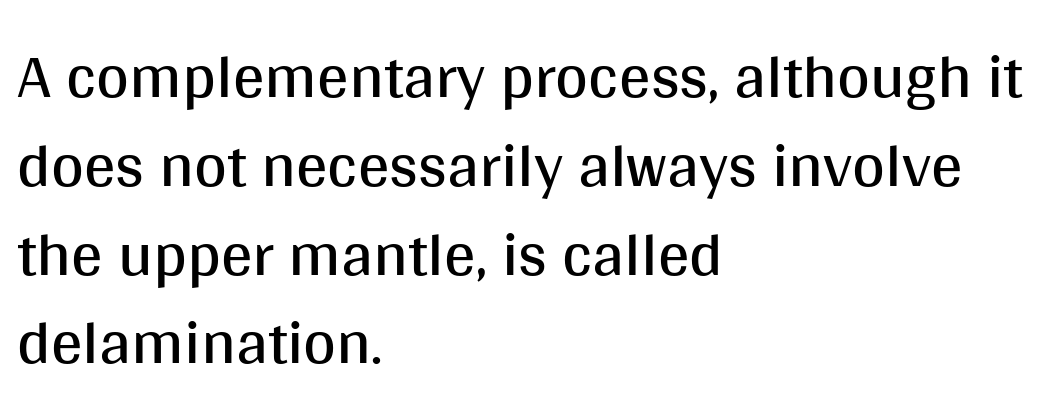
{"serif": "no", "italic": "no", "bold": "no", "weight": "regular", "width": "normal", "stroke_contrast": "medium", "x_height": "large", "monospaced": "no", "underline": "no", "align": "left", "line_spacing": "normal", "line_spacing_ratio": 1.41, "letter_spacing": "normal", "letter_spacing_em": 0.0, "glyph_px": 63}
